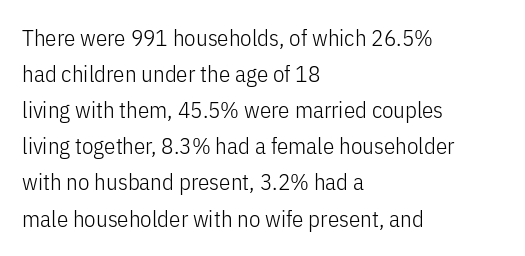
The image shows 23 px text type, upright; set left-aligned, normal line spacing (1.57x), normal letter spacing, not underlined.
